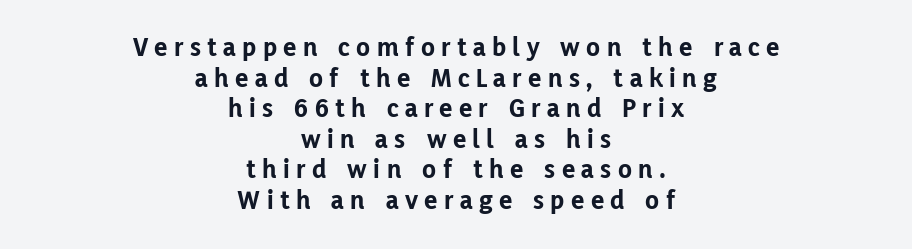
The zone under the glyphs is completely vacant. Closely set lines give the paragraph a compact silhouette. Note: no serifs on the glyphs. The lettering holds an erect, upright posture throughout. Pretty heavy lettering here — definitely bold. Caption: multi-line text, centered on the measure.
